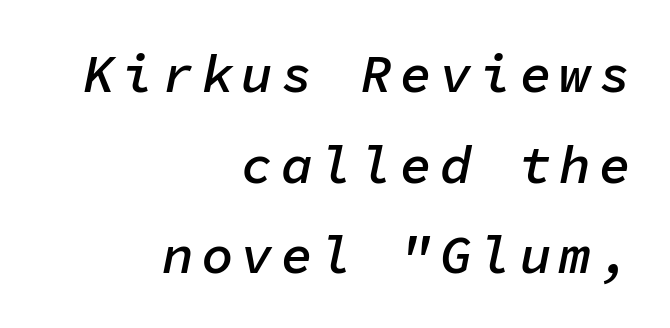
The image shows 53 px semibold type, italic (leaning right), monospaced; set right-aligned, line spacing 1.71x, not underlined; low stroke contrast and a medium x-height.
